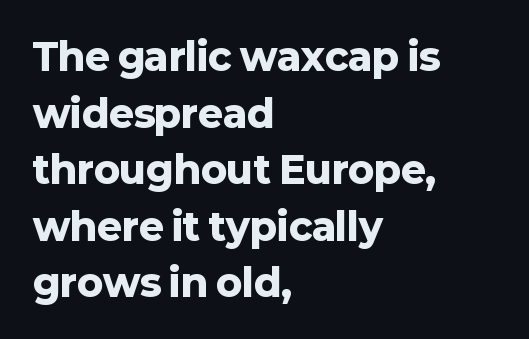
A typesetter would label this face a sans. Line starts are locked; line ends wander. Type without underlining. You could not count columns in this text — the font is proportionally spaced. Leading: standard. The typesetting leans heavy: a genuine bold.
